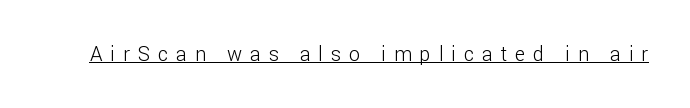
{"italic": "no", "bold": "no", "underline": "yes", "letter_spacing": "wide", "letter_spacing_em": 0.4, "glyph_px": 20}
